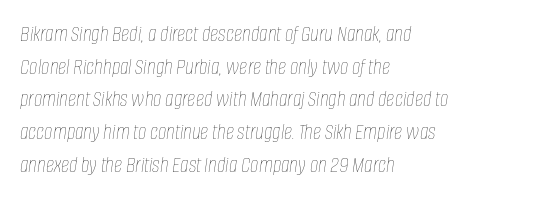
If you drew a ruler down the left edge, every line would touch it. The rendering uses a moderate line-height, typical for paragraphs. The weight tops out at a normal text grade. The font's italic variant was chosen for this text. Short note: letters normally spaced.
